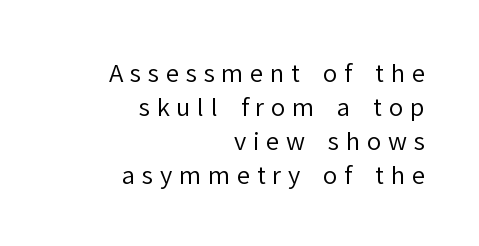
The image shows 24 px text type, upright; set right-aligned, normal line spacing (1.41x), unusually wide letter spacing (+0.28 em), not underlined.
